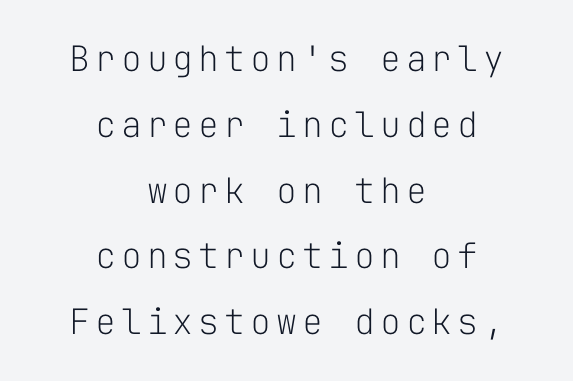
The image shows 35 px light sans-serif type, upright, monospaced; set centered, line spacing 1.88x, not underlined; low stroke contrast and a medium x-height.
